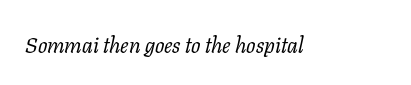
The horizontal fit of the characters is conventional and even. The typography opts for an oblique posture over an upright one. Underline: absent. Letters have the restrained weight of plain body copy at most.
